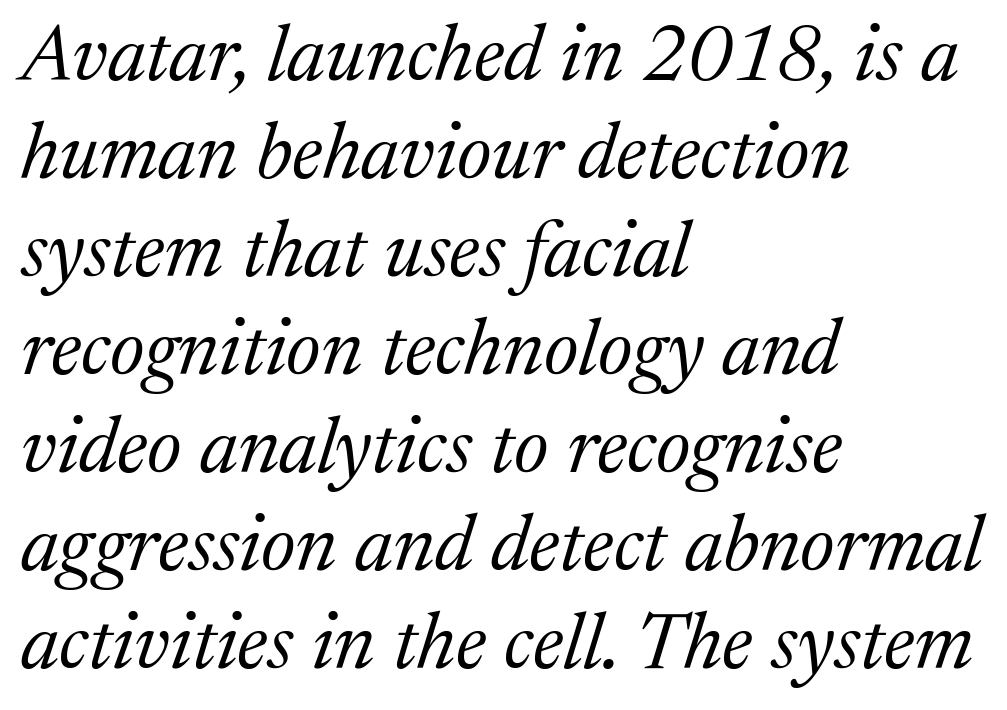
{"serif": "yes", "italic": "yes", "lean": "right", "slant_degrees": 17, "bold": "no", "weight": "regular", "width": "normal", "stroke_contrast": "medium", "x_height": "medium", "monospaced": "no", "underline": "no", "align": "left", "line_spacing_ratio": 1.24, "letter_spacing": "normal", "letter_spacing_em": 0.0, "glyph_px": 79}
